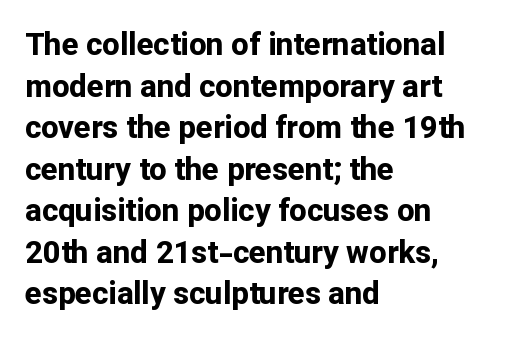
Q: Is the text bold? A: Yes.
Q: Is the text italic (slanted)? A: No, it is upright.
Q: Is the typeface a serif or a sans-serif typeface? A: Sans-serif.
Q: Is the text underlined? A: No.
Q: How is the paragraph aligned? A: Left-aligned.
Q: Is the spacing between letters normal or unusually wide? A: Normal.
Q: Is the spacing between lines tight, normal or loose? A: Normal.
Q: Width (condensed, normal, or wide)? A: Normal.
Q: Stroke contrast? A: Low.
Q: x-height? A: Medium.
Q: Monospaced? A: No.
